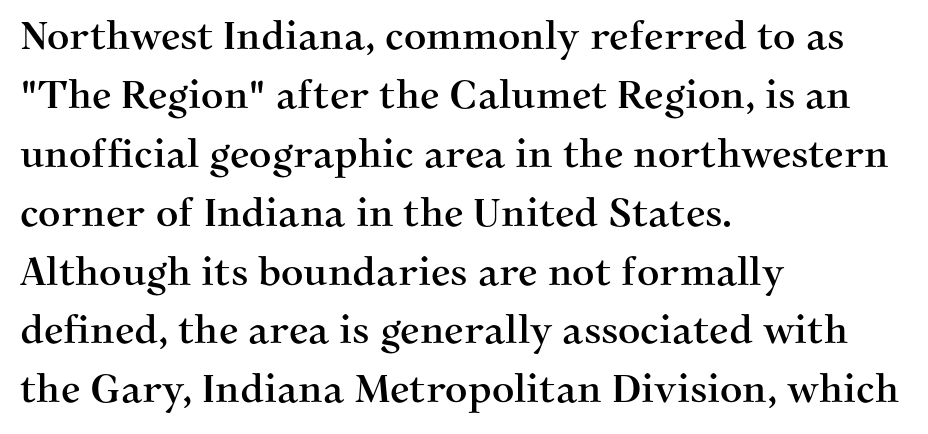
Layout note: lines flush left. These lines are composed in type with serifs. The tracking reads as untouched default to a designer's eye. Leading matches the norm, producing a regular column. The axis of the letterforms is exactly vertical. Each letter keeps its own natural width here, so spacing adapts to shape.
